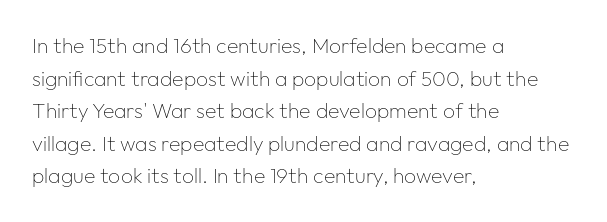
The image shows 21 px text type, upright; set left-aligned, normal line spacing (1.55x), normal letter spacing, not underlined.
